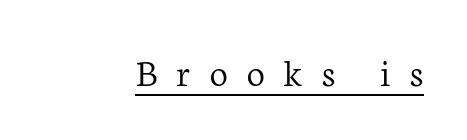
The face used here is proportionally spaced, like ordinary book or web type. Caption: face not bold, strokes unweighted. Rendered with straight, roman letterforms. These lines have a slow, spaced-out rhythm from letter to letter. Does the type have serifs? Yes, each stem ends in a small foot.
